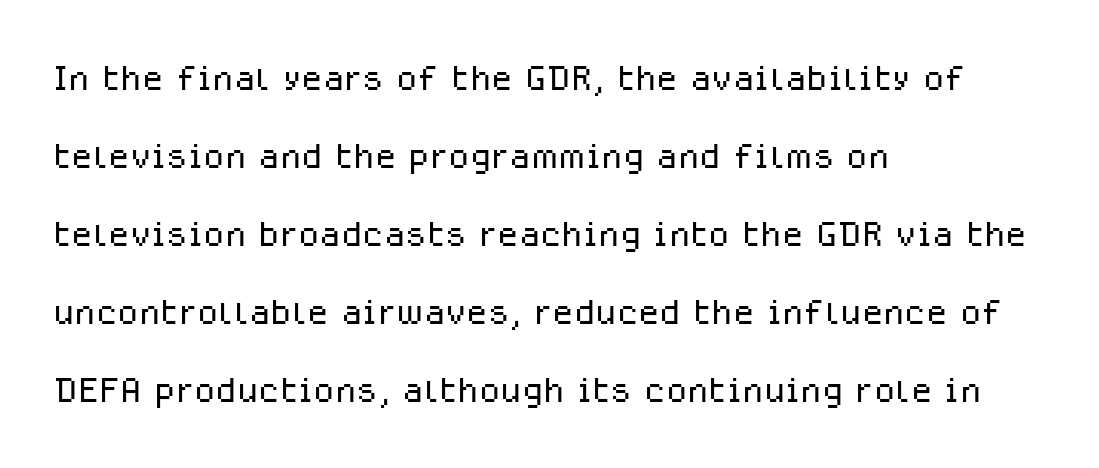
The image shows 49 px light sans-serif type, upright; set left-aligned, normal line spacing (1.59x), normal letter spacing, not underlined; low stroke contrast and a medium x-height.
